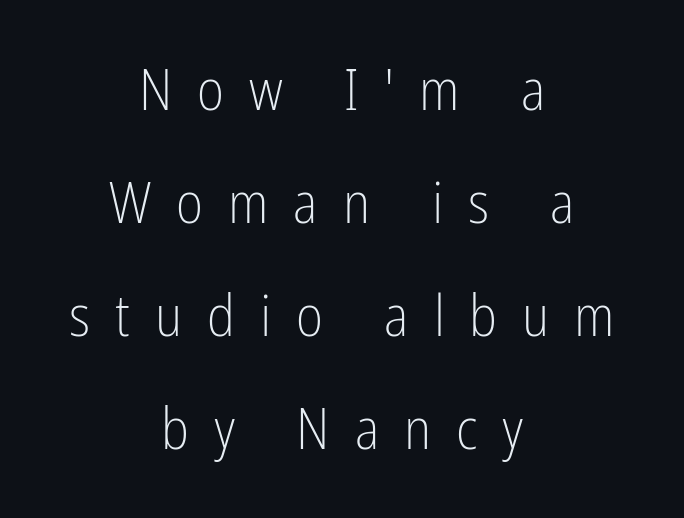
The image shows 58 px light, condensed sans-serif type, upright; set centered, loose line spacing (1.95x), unusually wide letter spacing (+0.43 em), not underlined; low stroke contrast and a medium x-height.
